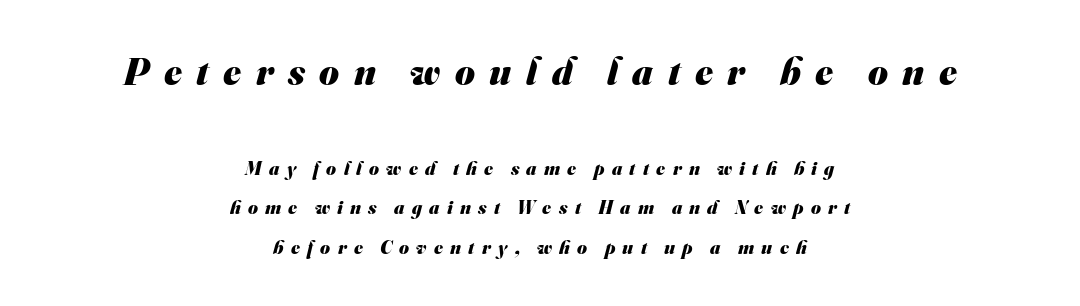
Q: Is the text bold? A: Yes.
Q: Is the typeface a serif or a sans-serif typeface? A: Sans-serif.
Q: Is the text underlined? A: No.
Q: How is the paragraph aligned? A: Centered.
Q: Is the spacing between letters normal or unusually wide? A: Unusually wide.
Q: Is the spacing between lines tight, normal or loose? A: Loose.
Q: Which block of text is set in a larger size, the first (top) or the second (bottom)? A: The first (top) one.
Q: Width (condensed, normal, or wide)? A: Normal.
Q: Stroke contrast? A: Medium.
Q: x-height? A: Small.
Q: Monospaced? A: No.
